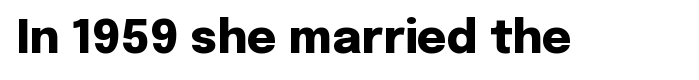
{"serif": "no", "italic": "no", "bold": "yes", "weight": "heavy", "width": "normal", "stroke_contrast": "low", "x_height": "medium", "monospaced": "no", "underline": "no", "letter_spacing": "normal", "letter_spacing_em": 0.0, "glyph_px": 46}
